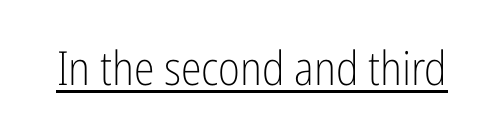
The image shows 47 px light, condensed sans-serif type, upright; set normal letter spacing, underlined; low stroke contrast and a medium x-height.
